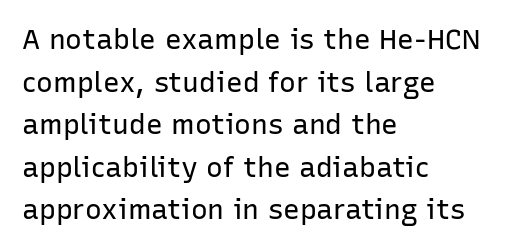
{"serif": "no", "italic": "no", "bold": "no", "weight": "regular", "width": "normal", "stroke_contrast": "low", "x_height": "medium", "monospaced": "no", "underline": "no", "align": "left", "line_spacing": "normal", "line_spacing_ratio": 1.52, "letter_spacing": "normal", "letter_spacing_em": 0.0, "glyph_px": 28}
